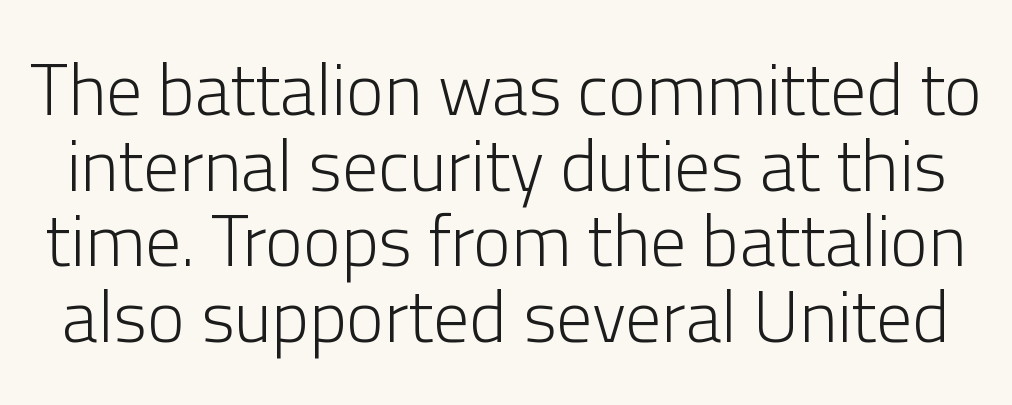
{"serif": "no", "italic": "no", "bold": "no", "weight": "light", "width": "normal", "stroke_contrast": "low", "x_height": "medium", "monospaced": "no", "underline": "no", "line_spacing": "tight", "line_spacing_ratio": 1.05, "letter_spacing": "normal", "letter_spacing_em": 0.0, "glyph_px": 72}
